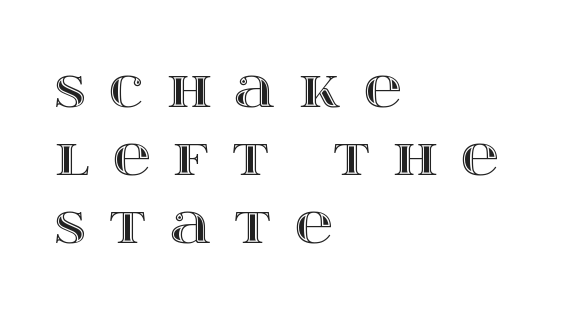
{"italic": "no", "width": "wide", "x_height": "large", "monospaced": "no", "underline": "no", "align": "left", "line_spacing": "normal", "line_spacing_ratio": 1.31, "letter_spacing": "wide", "letter_spacing_em": 0.45, "glyph_px": 52}
